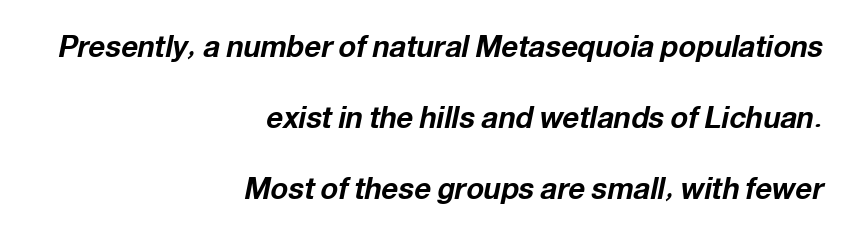
The gaps between neighbouring characters are ordinary and unremarkable. Underlining? Definitely not there. Bold? Absolutely — the strokes are thick and heavy. Regarding leading, the lines here are spaced well apart. This is oblique type, the kind used for emphasis or titles. Which margin do the lines hug? The right one — the left edge is uneven.
